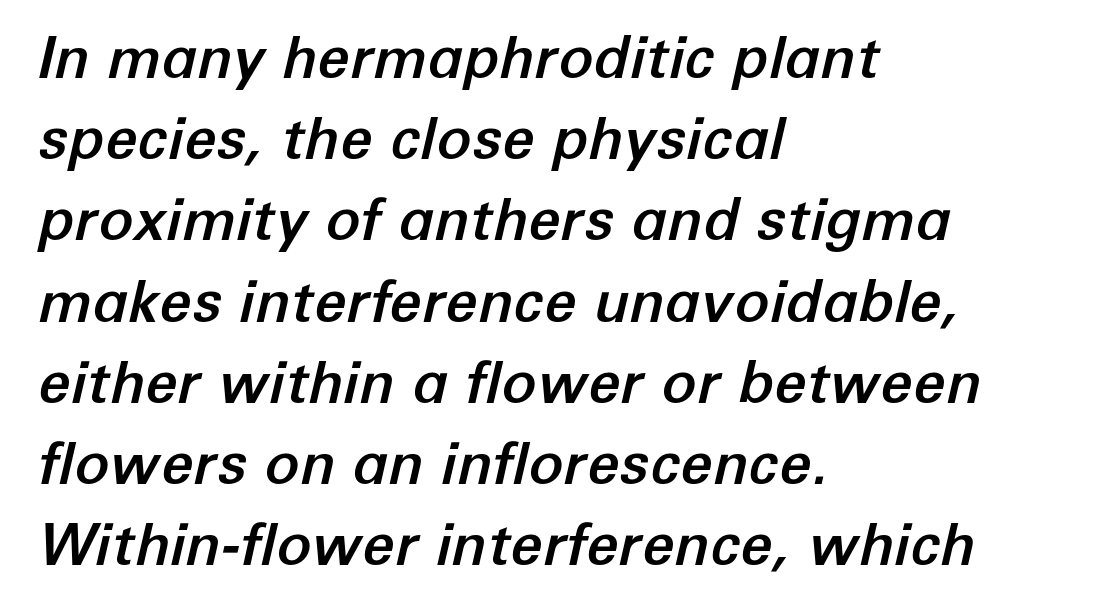
Q: Is the text italic (slanted)? A: Yes, it leans right by about 12 degrees.
Q: Is the text underlined? A: No.
Q: How is the paragraph aligned? A: Left-aligned.
Q: Is the spacing between letters normal or unusually wide? A: Normal.
Q: Is the spacing between lines tight, normal or loose? A: Normal.
Q: Width (condensed, normal, or wide)? A: Normal.
Q: Stroke contrast? A: Low.
Q: x-height? A: Medium.
Q: Monospaced? A: No.
